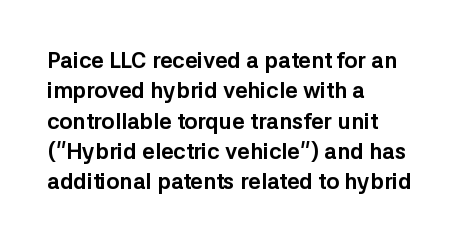
{"italic": "no", "bold": "yes", "underline": "no", "align": "left", "line_spacing": "normal", "line_spacing_ratio": 1.38, "letter_spacing": "normal", "letter_spacing_em": 0.0, "glyph_px": 22}
